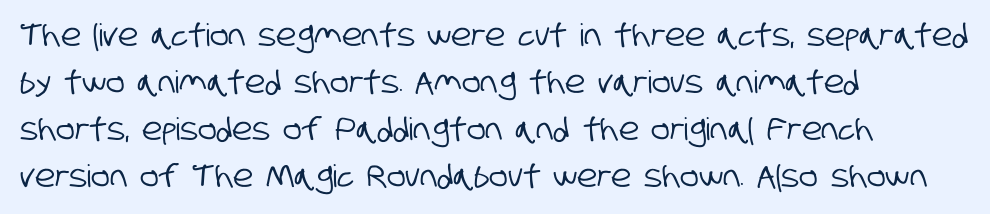
Glance below the letters and you will spot only blank space. These lines are composed in type without serifs. Casual observation: everything's shoved over to the left. Look at the tracking — it's just the regular setting, nothing added. This sample keeps an unexceptional amount of space between lines.
